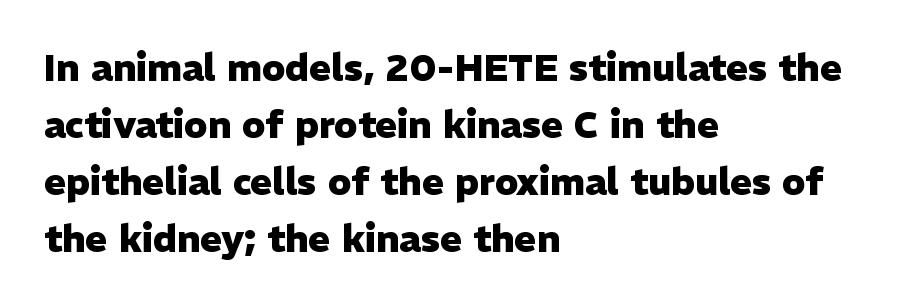
Q: Is the text bold? A: Yes.
Q: Is the text italic (slanted)? A: No, it is upright.
Q: Is the typeface a serif or a sans-serif typeface? A: Sans-serif.
Q: Is the text underlined? A: No.
Q: How is the paragraph aligned? A: Left-aligned.
Q: Is the spacing between letters normal or unusually wide? A: Normal.
Q: Is the spacing between lines tight, normal or loose? A: Normal.
Q: Width (condensed, normal, or wide)? A: Normal.
Q: Stroke contrast? A: Low.
Q: x-height? A: Medium.
Q: Monospaced? A: No.
